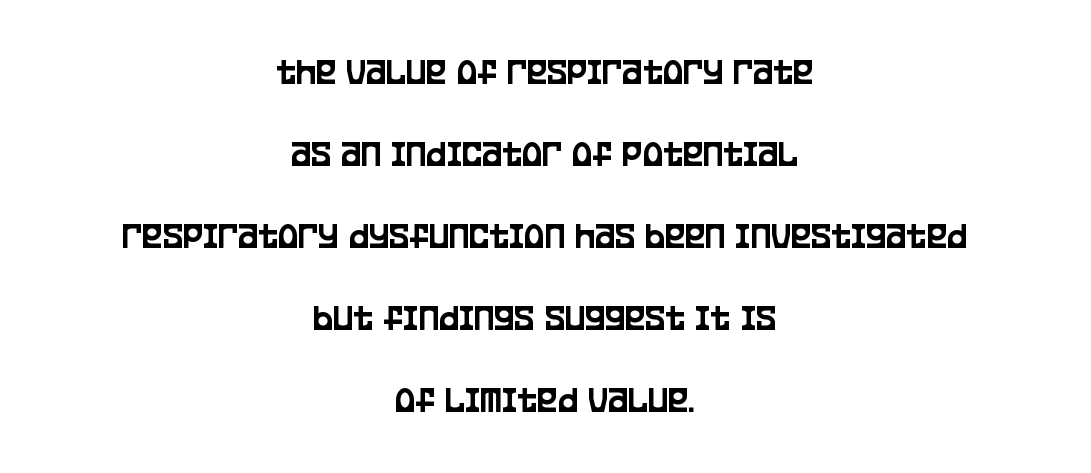
The image shows 38 px condensed sans-serif type, upright; set centered, loose line spacing (2.16x), normal letter spacing, not underlined; low stroke contrast and a large x-height.
